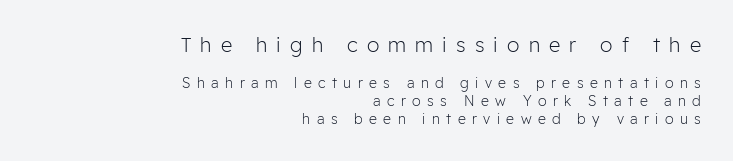
{"italic": "no", "bold": "no", "underline": "no", "align": "right", "line_spacing": "normal", "line_spacing_ratio": 1.3, "letter_spacing": "wide", "letter_spacing_em": 0.46, "larger_block": "first", "size_ratio": 1.43, "glyph_px": 20}
